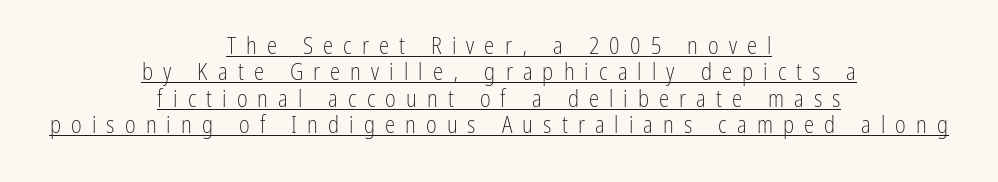
The image shows 23 px text type, upright; set centered, tight line spacing (1.15x), unusually wide letter spacing (+0.44 em), underlined.
